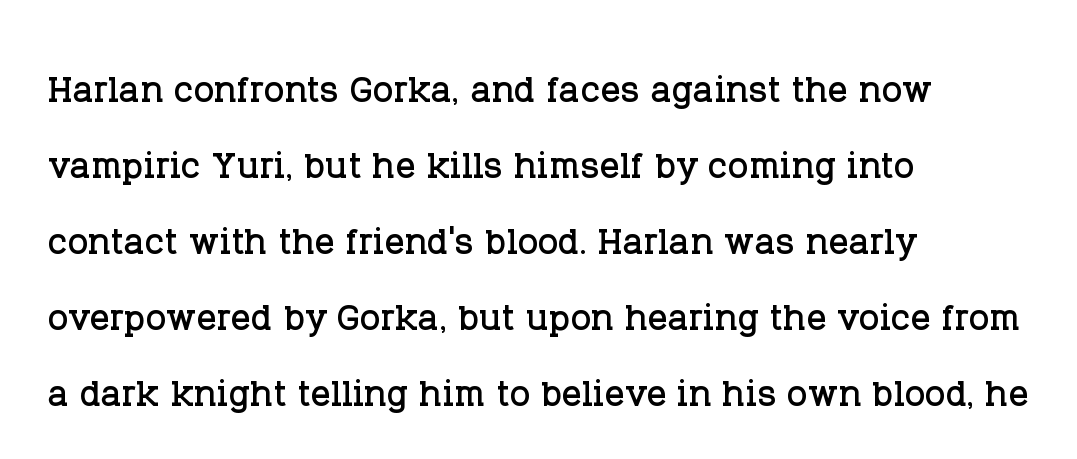
Baseline-to-baseline distance is the conventional proportion of letter height. This rendering features lettering with no underline. This is the regular roman posture of the typeface. The setting favours the left margin, as ordinary paragraphs usually do. Short note: letters normally spaced.
